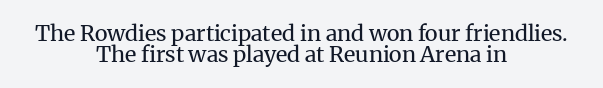
{"italic": "no", "bold": "no", "underline": "no", "align": "center", "line_spacing": "tight", "line_spacing_ratio": 0.96, "letter_spacing": "normal", "letter_spacing_em": 0.0, "glyph_px": 22}
